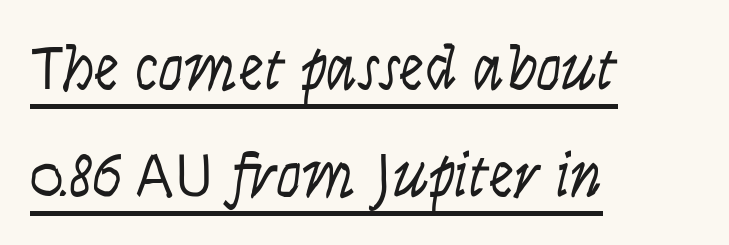
Q: Is the text bold? A: No.
Q: Is the text italic (slanted)? A: Yes.
Q: Is the typeface a serif or a sans-serif typeface? A: Sans-serif.
Q: Is the text underlined? A: Yes.
Q: How is the paragraph aligned? A: Left-aligned.
Q: Is the spacing between letters normal or unusually wide? A: Normal.
Q: Is the spacing between lines tight, normal or loose? A: Normal.
Q: Width (condensed, normal, or wide)? A: Condensed.
Q: Stroke contrast? A: Low.
Q: x-height? A: Large.
Q: Monospaced? A: No.
